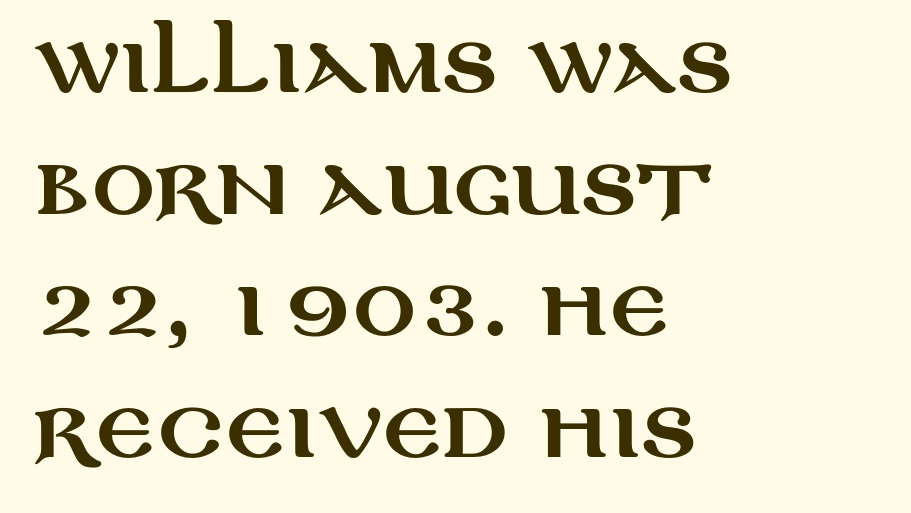
Q: Is the text italic (slanted)? A: No, it is upright.
Q: Is the typeface a serif or a sans-serif typeface? A: Sans-serif.
Q: Is the text underlined? A: No.
Q: How is the paragraph aligned? A: Left-aligned.
Q: Is the spacing between letters normal or unusually wide? A: Normal.
Q: Is the spacing between lines tight, normal or loose? A: Normal.
Q: Width (condensed, normal, or wide)? A: Wide.
Q: Stroke contrast? A: Medium.
Q: x-height? A: Large.
Q: Monospaced? A: No.
